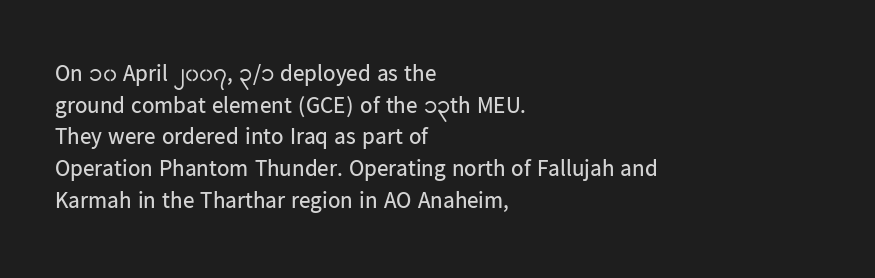
Q: Is the text bold? A: No.
Q: Is the text italic (slanted)? A: No, it is upright.
Q: Is the text underlined? A: No.
Q: How is the paragraph aligned? A: Left-aligned.
Q: Is the spacing between letters normal or unusually wide? A: Normal.
Q: Is the spacing between lines tight, normal or loose? A: Normal.
